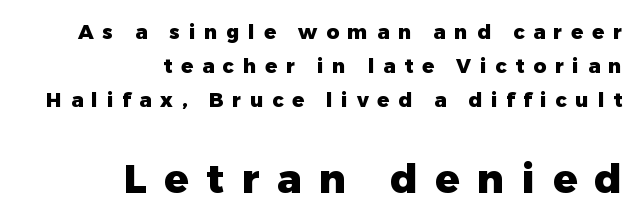
Q: Is the text bold? A: Yes.
Q: Is the text italic (slanted)? A: No, it is upright.
Q: Is the typeface a serif or a sans-serif typeface? A: Sans-serif.
Q: Is the text underlined? A: No.
Q: How is the paragraph aligned? A: Right-aligned.
Q: Is the spacing between letters normal or unusually wide? A: Unusually wide.
Q: Which block of text is set in a larger size, the first (top) or the second (bottom)? A: The second (bottom) one.
Q: Width (condensed, normal, or wide)? A: Normal.
Q: Stroke contrast? A: Low.
Q: x-height? A: Medium.
Q: Monospaced? A: No.
